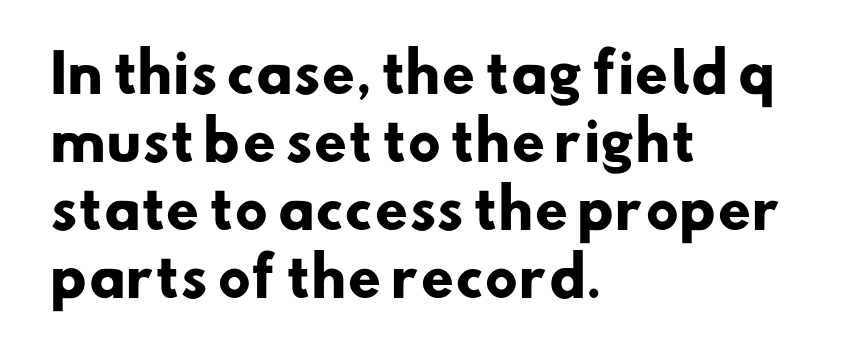
The image shows 53 px heavy sans-serif type; set left-aligned, normal line spacing (1.28x), normal letter spacing, not underlined; low stroke contrast and a small x-height.
